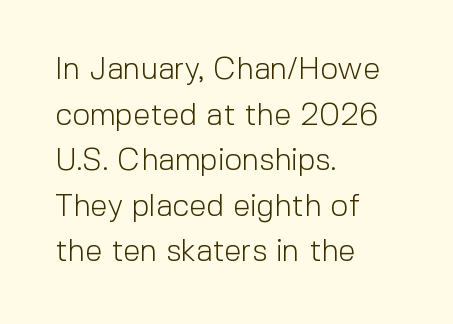
{"serif": "no", "italic": "no", "bold": "no", "weight": "light", "width": "normal", "x_height": "medium", "monospaced": "no", "underline": "no", "align": "left", "line_spacing": "normal", "line_spacing_ratio": 1.47, "letter_spacing": "normal", "letter_spacing_em": 0.0, "glyph_px": 31}
